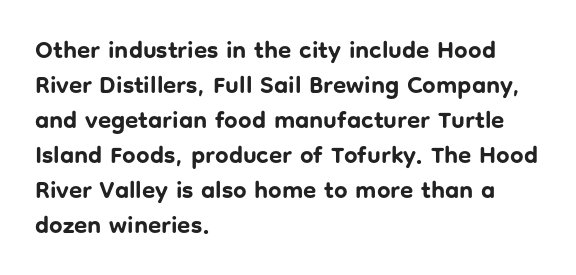
A classic flush-left, rag-right setting is used for this passage. The strokes are fattened all the way to bold. Plain, unruled lines of type. Tracking value appears to be zero — textbook default spacing.
